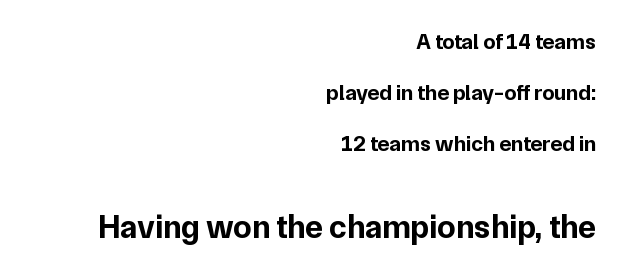
This sample has the flowing, uneven cadence of proportional lettering. What weight is shown? A full bold with thick strokes. Posture: vertical. The type family on display is of the sans-serif kind. Lines of text with bare space underneath.
